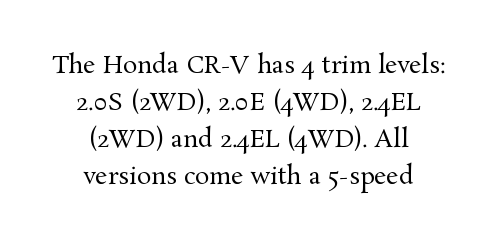
The image shows 24 px text type, upright; set centered, normal line spacing (1.54x), normal letter spacing, not underlined.
